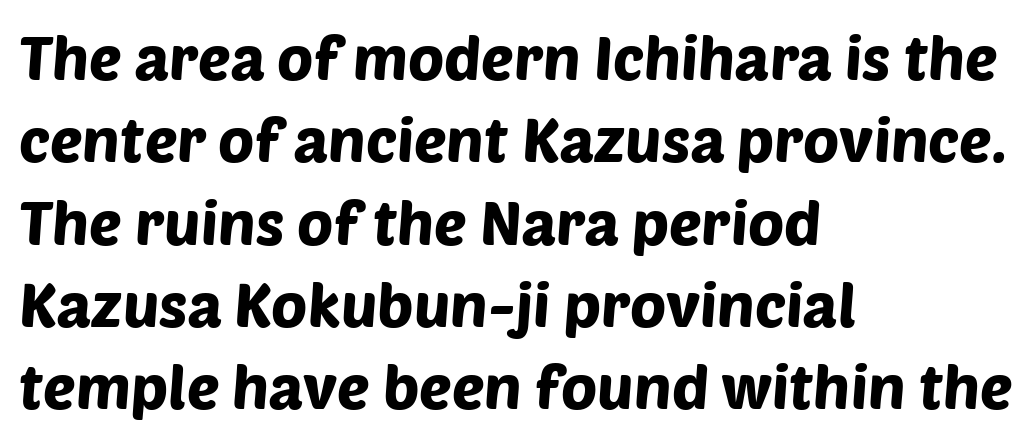
The image shows 61 px sans-serif type; set left-aligned, normal line spacing (1.35x), normal letter spacing, not underlined; low stroke contrast and a large x-height.
